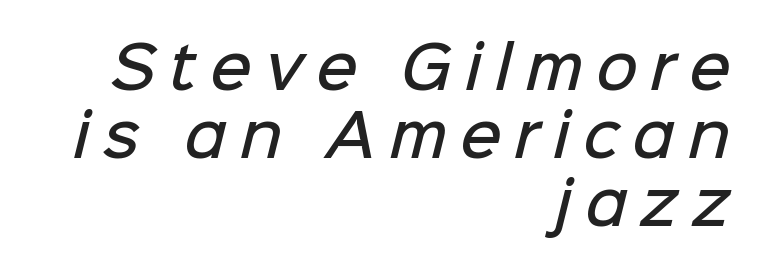
Q: Is the text bold? A: Semi-bold.
Q: Is the typeface a serif or a sans-serif typeface? A: Sans-serif.
Q: Is the text underlined? A: No.
Q: How is the paragraph aligned? A: Right-aligned.
Q: Is the spacing between letters normal or unusually wide? A: Unusually wide.
Q: Width (condensed, normal, or wide)? A: Normal.
Q: Stroke contrast? A: Low.
Q: x-height? A: Medium.
Q: Monospaced? A: No.
